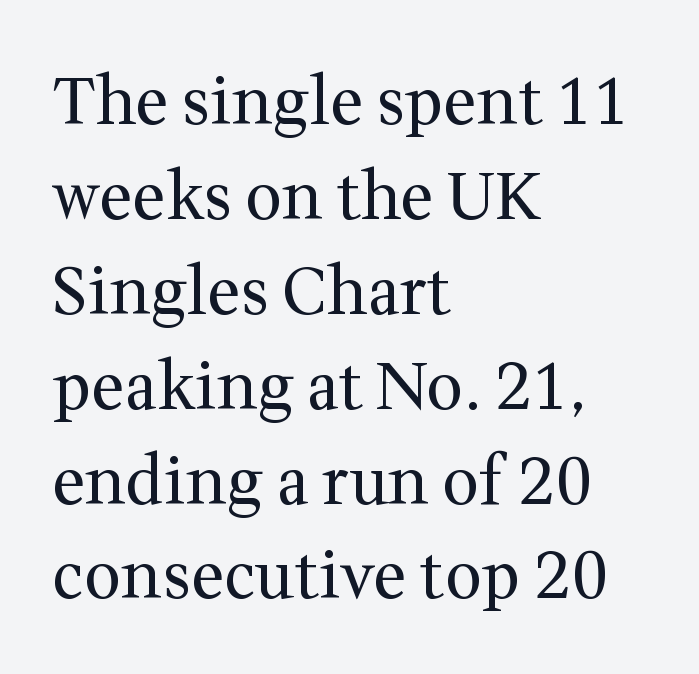
Q: Is the text bold? A: No.
Q: Is the text italic (slanted)? A: No, it is upright.
Q: Is the typeface a serif or a sans-serif typeface? A: Serif.
Q: Is the text underlined? A: No.
Q: How is the paragraph aligned? A: Left-aligned.
Q: Is the spacing between letters normal or unusually wide? A: Normal.
Q: Is the spacing between lines tight, normal or loose? A: Normal.
Q: Width (condensed, normal, or wide)? A: Normal.
Q: Stroke contrast? A: Medium.
Q: x-height? A: Medium.
Q: Monospaced? A: No.
